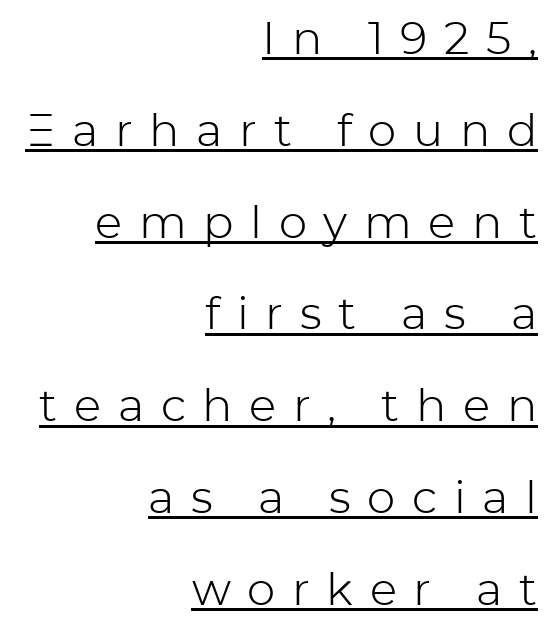
The image shows 45 px light sans-serif type, upright; set right-aligned, loose line spacing (2.04x), unusually wide letter spacing (+0.37 em), underlined; low stroke contrast and a medium x-height.
